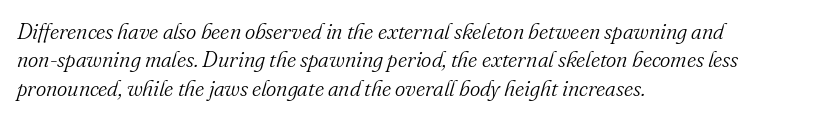
{"italic": "yes", "lean": "right", "slant_degrees": 16, "bold": "no", "underline": "no", "align": "left", "line_spacing": "normal", "line_spacing_ratio": 1.29, "letter_spacing": "normal", "letter_spacing_em": 0.0, "glyph_px": 22}
